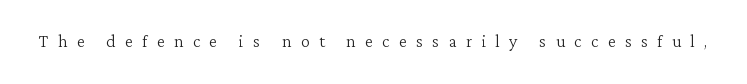
{"italic": "no", "bold": "no", "underline": "no", "letter_spacing": "wide", "letter_spacing_em": 0.4, "glyph_px": 23}
